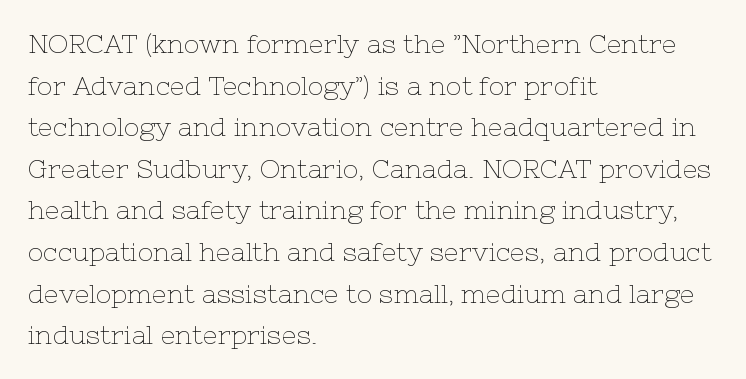
The image shows 26 px text type, upright; set left-aligned, normal line spacing (1.6x), normal letter spacing, not underlined.
